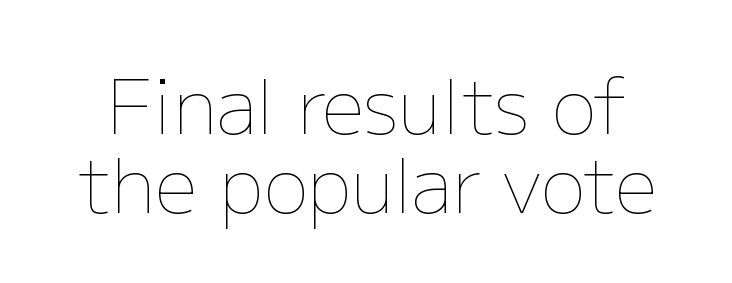
{"italic": "no", "bold": "no", "weight": "thin", "width": "normal", "stroke_contrast": "low", "x_height": "medium", "monospaced": "no", "underline": "no", "line_spacing": "tight", "line_spacing_ratio": 1.06, "letter_spacing": "normal", "letter_spacing_em": 0.0, "glyph_px": 75}
